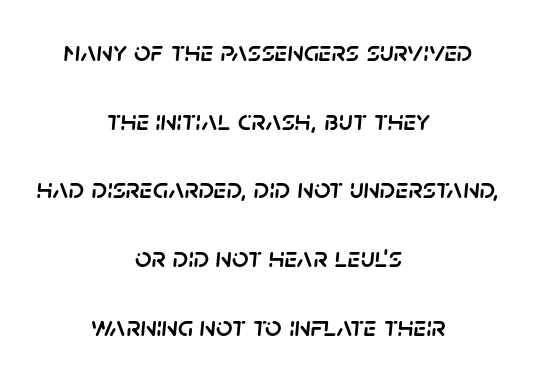
Letter spacing: default. The specimen reads as italic at a glance. The paragraph shown floats in the horizontal middle. Character widths vary here, with narrow letters taking less room than wide ones. The passage shown is not underscored anywhere.
